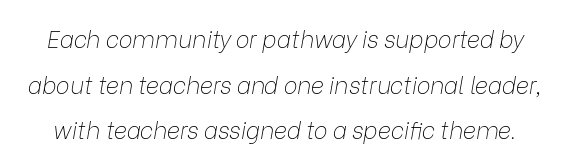
{"italic": "yes", "lean": "right", "slant_degrees": 9, "bold": "no", "underline": "no", "line_spacing": "loose", "line_spacing_ratio": 1.98, "letter_spacing": "normal", "letter_spacing_em": 0.0, "glyph_px": 23}
